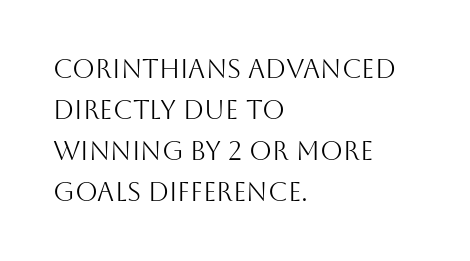
{"italic": "no", "bold": "no", "underline": "no", "align": "left", "line_spacing": "normal", "line_spacing_ratio": 1.58, "letter_spacing": "normal", "letter_spacing_em": 0.0, "glyph_px": 26}
